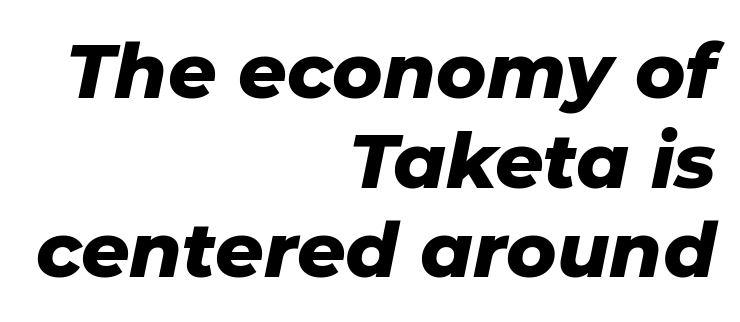
{"italic": "yes", "lean": "right", "slant_degrees": 11, "bold": "yes", "weight": "heavy", "width": "normal", "stroke_contrast": "low", "x_height": "medium", "monospaced": "no", "underline": "no", "align": "right", "line_spacing_ratio": 1.18, "letter_spacing": "normal", "letter_spacing_em": 0.0, "glyph_px": 76}
